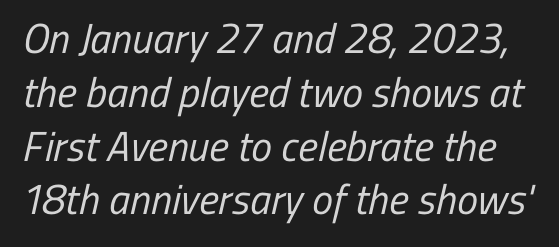
How would I describe the line gaps? Plain and ordinary. Quick note: underline off. These glyphs show unthickened strokes, regular width or finer. Default kerning and tracking; the words read as compact shapes. Letterform terminals end flat and unadorned throughout the passage. These lines are rendered in a variable-pitch font.
